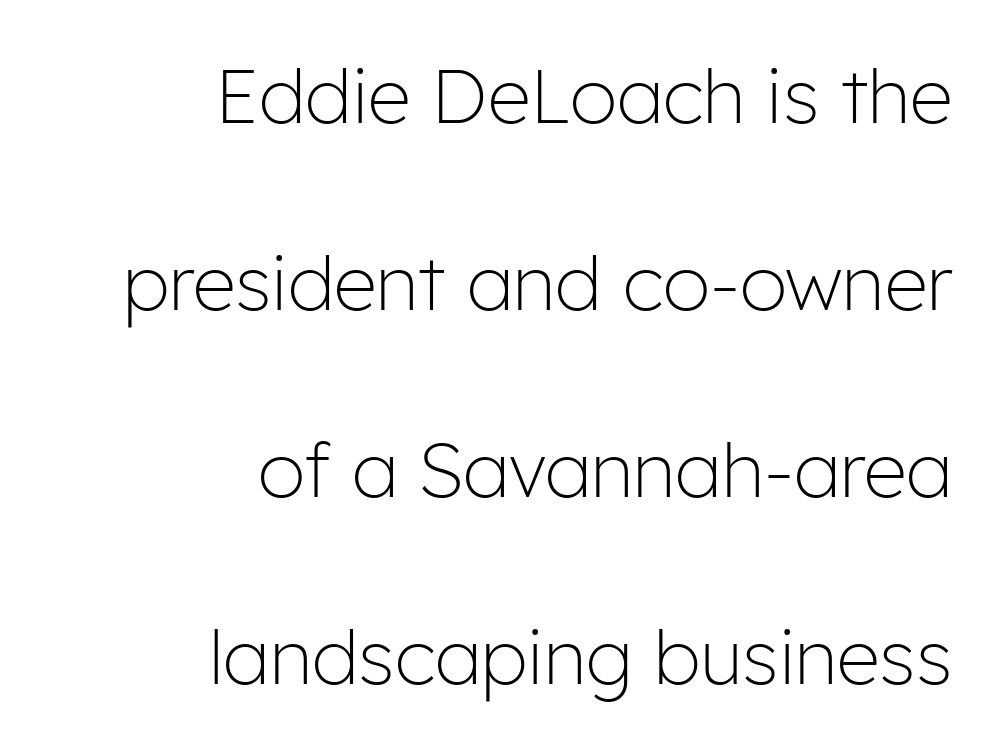
Q: Is the text bold? A: No.
Q: Is the text italic (slanted)? A: No, it is upright.
Q: Is the typeface a serif or a sans-serif typeface? A: Sans-serif.
Q: Is the text underlined? A: No.
Q: How is the paragraph aligned? A: Right-aligned.
Q: Is the spacing between letters normal or unusually wide? A: Normal.
Q: Is the spacing between lines tight, normal or loose? A: Loose.
Q: Width (condensed, normal, or wide)? A: Normal.
Q: Stroke contrast? A: Low.
Q: x-height? A: Medium.
Q: Monospaced? A: No.
